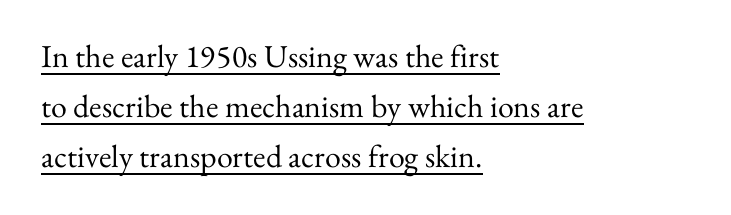
{"serif": "yes", "italic": "no", "bold": "no", "weight": "regular", "width": "normal", "stroke_contrast": "medium", "x_height": "small", "monospaced": "no", "underline": "yes", "align": "left", "line_spacing": "normal", "line_spacing_ratio": 1.56, "letter_spacing": "normal", "letter_spacing_em": 0.0, "glyph_px": 32}
